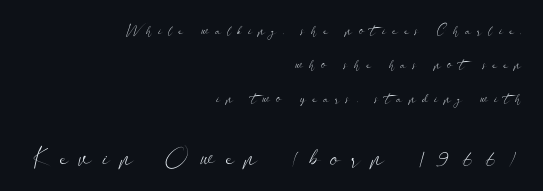
Q: Is the text bold? A: No.
Q: Is the text italic (slanted)? A: Yes.
Q: Is the text underlined? A: No.
Q: How is the paragraph aligned? A: Right-aligned.
Q: Is the spacing between letters normal or unusually wide? A: Unusually wide.
Q: Is the spacing between lines tight, normal or loose? A: Loose.
Q: Which block of text is set in a larger size, the first (top) or the second (bottom)? A: The second (bottom) one.
